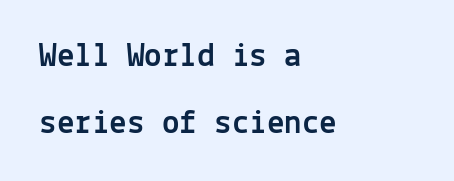
Q: Is the text italic (slanted)? A: No, it is upright.
Q: Is the typeface a serif or a sans-serif typeface? A: Sans-serif.
Q: Is the text underlined? A: No.
Q: How is the paragraph aligned? A: Left-aligned.
Q: Is the spacing between letters normal or unusually wide? A: Normal.
Q: Is the spacing between lines tight, normal or loose? A: Loose.
Q: Width (condensed, normal, or wide)? A: Normal.
Q: x-height? A: Medium.
Q: Monospaced? A: Yes.
